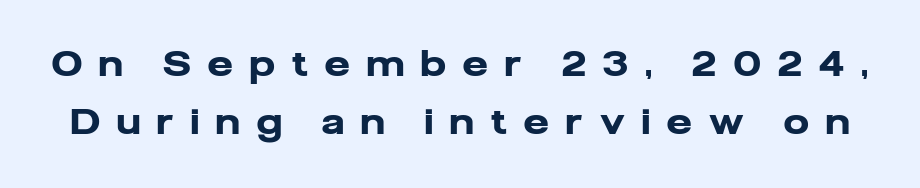
Letter spacing: wide. Varying glyph widths throughout — classic text-font behaviour. The baseline area is clear. Caption: bold face, heavy strokes. Quick note: not italic, upright. Font category for this specimen: sans-serif.
